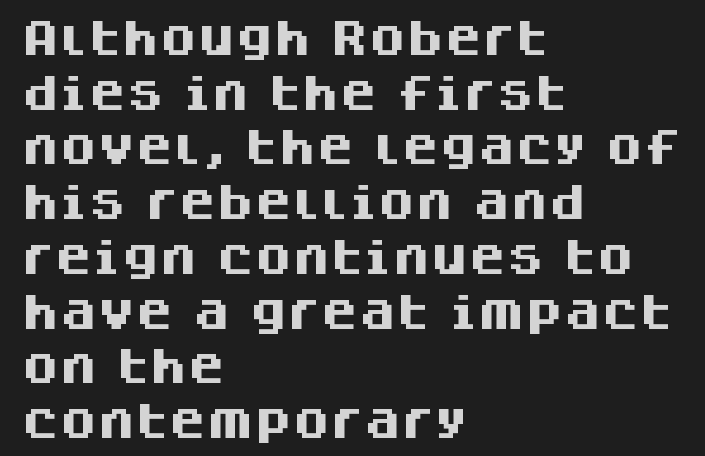
{"serif": "no", "italic": "no", "bold": "yes", "weight": "heavy", "width": "normal", "stroke_contrast": "medium", "x_height": "large", "monospaced": "no", "underline": "no", "align": "left", "line_spacing": "normal", "line_spacing_ratio": 1.44, "letter_spacing": "normal", "letter_spacing_em": 0.0, "glyph_px": 38}
